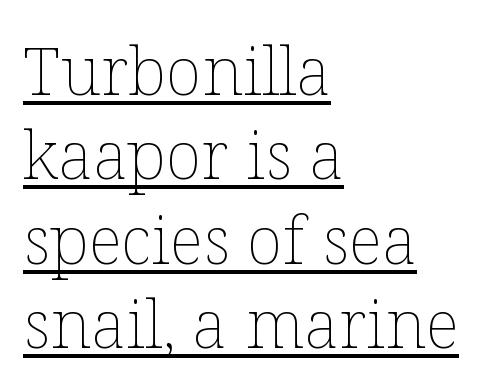
The image shows 67 px thin type, upright; set left-aligned, normal line spacing (1.26x), normal letter spacing, underlined; low stroke contrast and a medium x-height.
